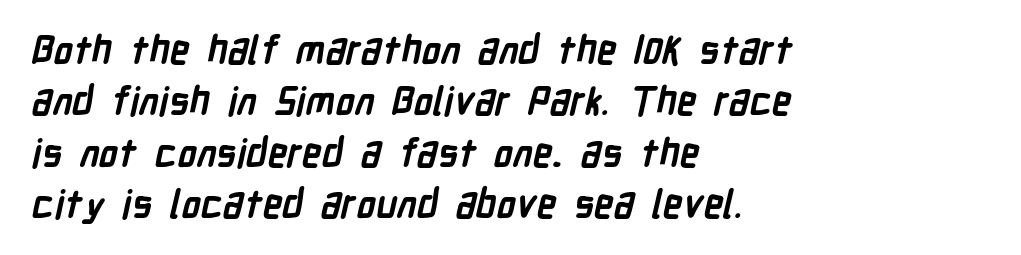
The image shows 39 px semibold, condensed sans-serif type; set left-aligned, normal line spacing (1.32x), normal letter spacing, not underlined; low stroke contrast and a medium x-height.
